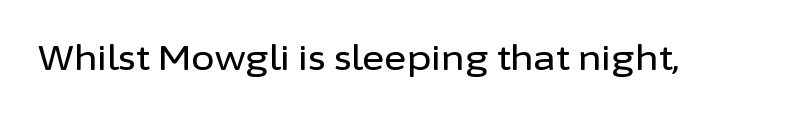
Q: Is the text italic (slanted)? A: No, it is upright.
Q: Is the typeface a serif or a sans-serif typeface? A: Sans-serif.
Q: Is the text underlined? A: No.
Q: Is the spacing between letters normal or unusually wide? A: Normal.
Q: Width (condensed, normal, or wide)? A: Normal.
Q: Stroke contrast? A: Low.
Q: x-height? A: Medium.
Q: Monospaced? A: No.
